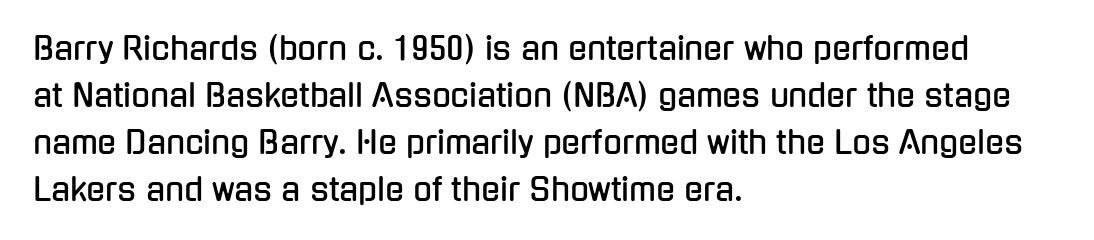
Q: Is the text italic (slanted)? A: No, it is upright.
Q: Is the typeface a serif or a sans-serif typeface? A: Sans-serif.
Q: Is the text underlined? A: No.
Q: How is the paragraph aligned? A: Left-aligned.
Q: Is the spacing between letters normal or unusually wide? A: Normal.
Q: Is the spacing between lines tight, normal or loose? A: Normal.
Q: Width (condensed, normal, or wide)? A: Condensed.
Q: Stroke contrast? A: Low.
Q: x-height? A: Medium.
Q: Monospaced? A: No.
